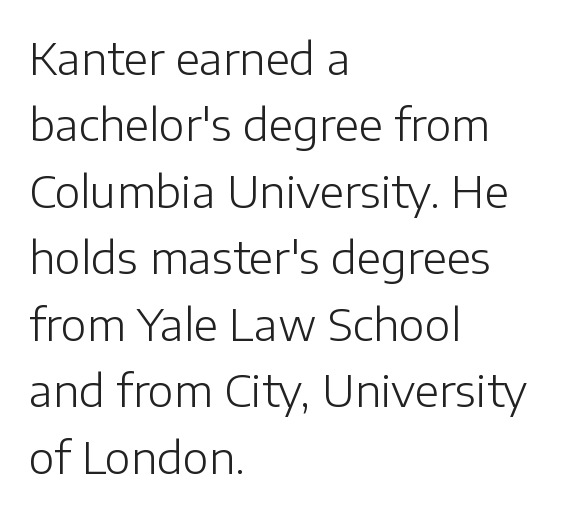
Successive baselines arrive at the customary interval. Layout note: lines flush left. The typeface has the unassuming heft of standard copy or less. Unlike a traditional serif, this face leaves its strokes unadorned. The rendering keeps characters at their native spacing. When letters stand straight like this, we call the style roman or upright.
